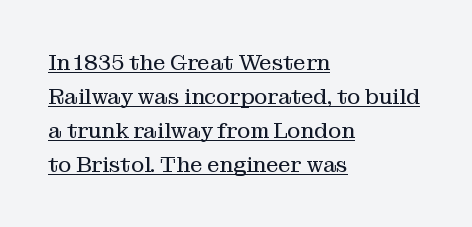
The image shows 22 px text type, upright; set left-aligned, normal line spacing (1.54x), normal letter spacing, underlined.
